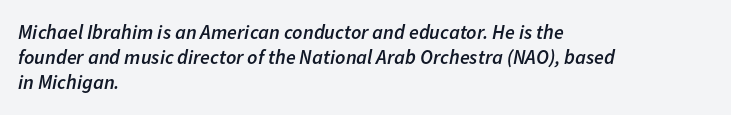
The foot of each line stays bare and open. Leftover space on each line is placed entirely after the last word. In terms of letterspacing, this is plain default setting. Compared with an ordinary text face, these strokes are moderately heavier — a semibold.
